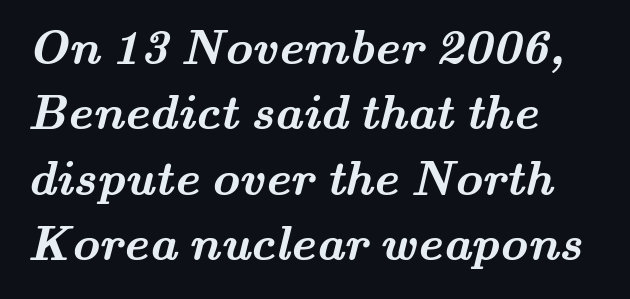
Q: Is the text bold? A: Yes.
Q: Is the typeface a serif or a sans-serif typeface? A: Serif.
Q: Is the text underlined? A: No.
Q: How is the paragraph aligned? A: Left-aligned.
Q: Is the spacing between letters normal or unusually wide? A: Normal.
Q: Is the spacing between lines tight, normal or loose? A: Normal.
Q: Width (condensed, normal, or wide)? A: Wide.
Q: Stroke contrast? A: Medium.
Q: x-height? A: Small.
Q: Monospaced? A: No.
